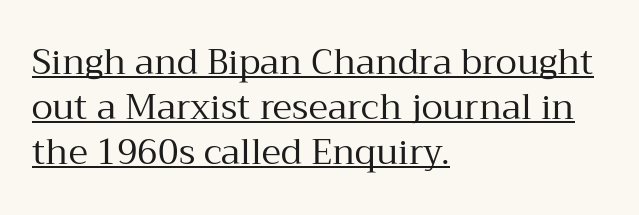
The image shows 35 px regular-weight serif type, upright; set left-aligned, normal line spacing (1.28x), normal letter spacing, underlined; medium stroke contrast and a medium x-height.
